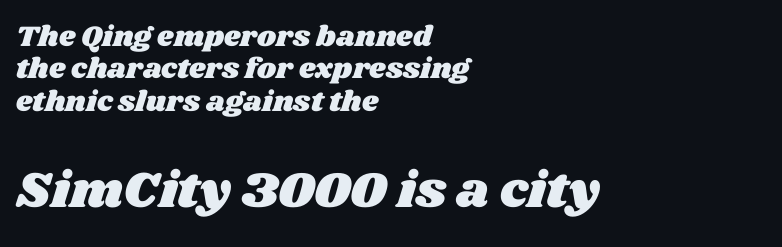
The image shows 51 px wide type; set left-aligned, tight line spacing (1.12x), normal letter spacing, not underlined; the second (bottom) block is 1.76x larger; medium stroke contrast and a large x-height.
